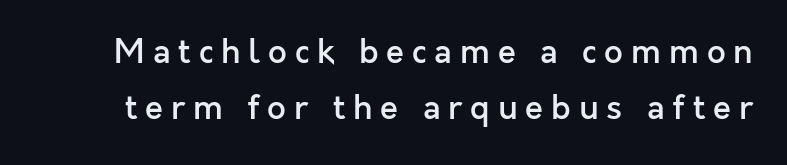
The baseline area is clear. If you drew a line through each stem, it would be perfectly vertical. Check where the strokes stop: nothing finishes them off — pure sans. Caption: expanded tracking, letters set apart.
